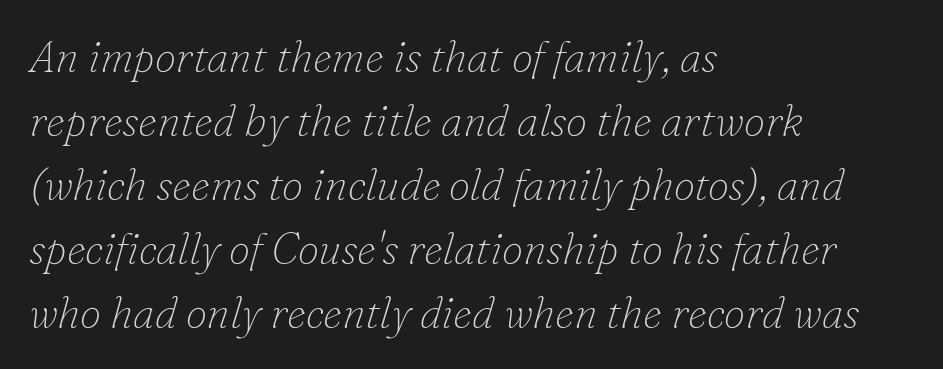
Each letter keeps its own natural width here, so spacing adapts to shape. The typesetter chose a ragged-right arrangement here. Underline: absent. You can tell it's italic because the verticals aren't actually vertical.
